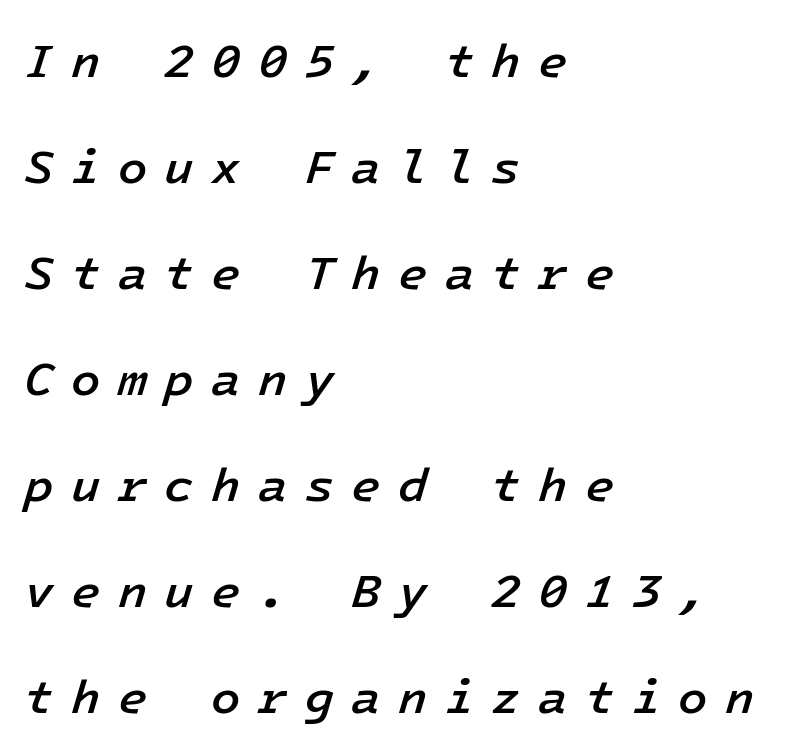
Each glyph is drawn with semibold strokes, heavier than normal yet not fully bold. Loose tracking; the words dissolve into strings of separated letters. Horizontally, the lines are justified to the leading edge only. Style check: oblique.
